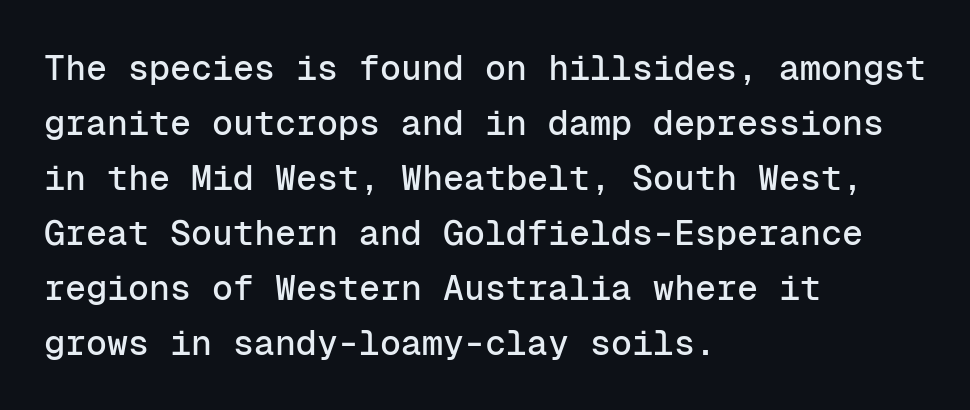
Line beginnings align vertically; line endings do not. This sample has the even, mechanical cadence of fixed-width lettering. What's the leading like? Ordinary, nothing unusual. The face used here is a sans, in the tradition of grotesques and geometrics.
